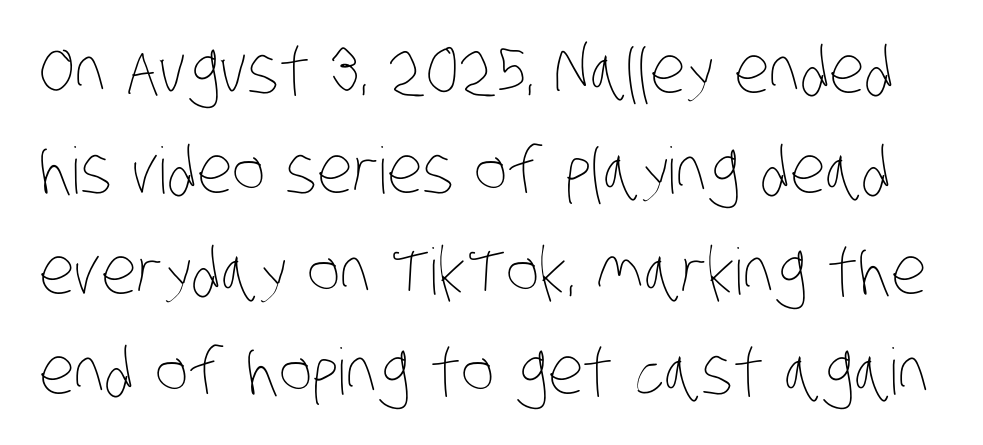
The image shows 64 px thin, condensed type; set normal line spacing (1.57x), normal letter spacing, not underlined; low stroke contrast and a large x-height.
